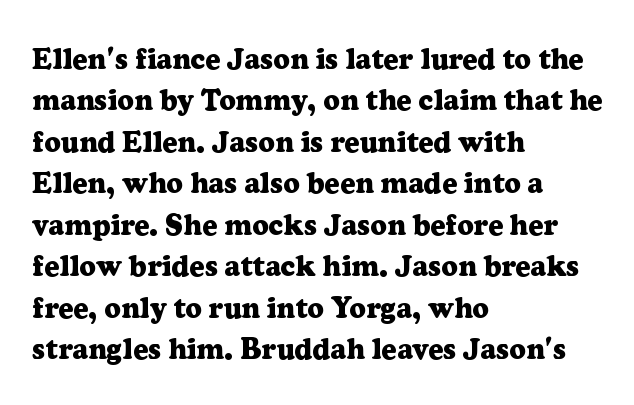
The image shows 29 px heavy serif type, upright; set left-aligned, normal line spacing (1.43x), normal letter spacing, not underlined; low stroke contrast and a medium x-height.
